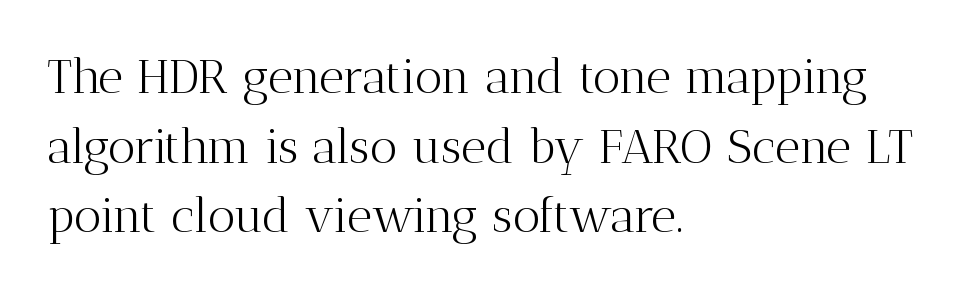
The image shows 48 px light serif type, upright; set left-aligned, normal line spacing (1.45x), normal letter spacing, not underlined; medium stroke contrast and a medium x-height.
